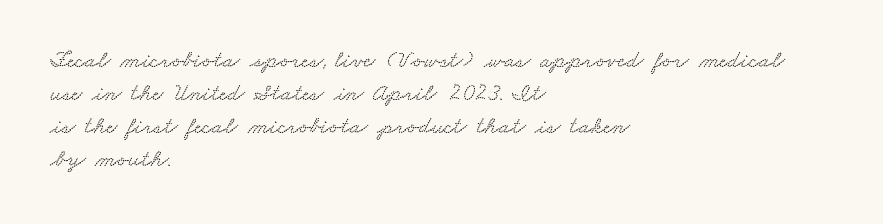
The image shows 24 px text type; set left-aligned, normal line spacing (1.37x), normal letter spacing, not underlined.
